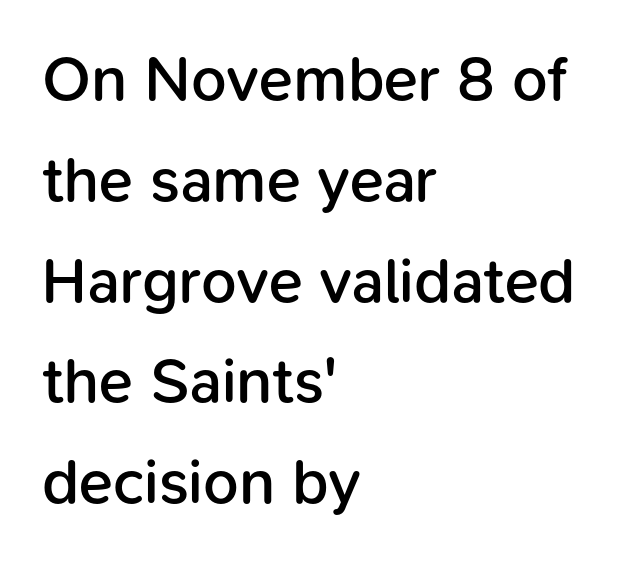
{"serif": "no", "italic": "no", "bold": "semi", "weight": "semibold", "width": "normal", "stroke_contrast": "low", "x_height": "medium", "monospaced": "no", "underline": "no", "align": "left", "line_spacing": "normal", "line_spacing_ratio": 1.6, "letter_spacing": "normal", "letter_spacing_em": 0.0, "glyph_px": 63}
